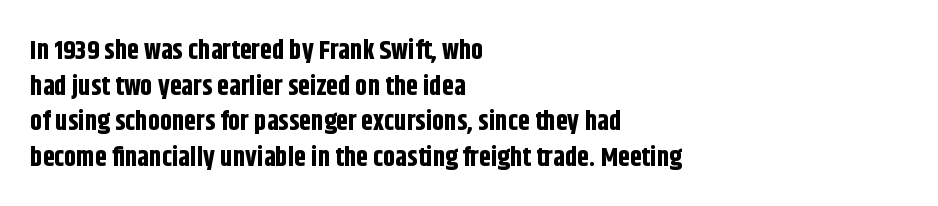
The image shows 27 px bold type, upright; set left-aligned, normal line spacing (1.32x), normal letter spacing, not underlined.
